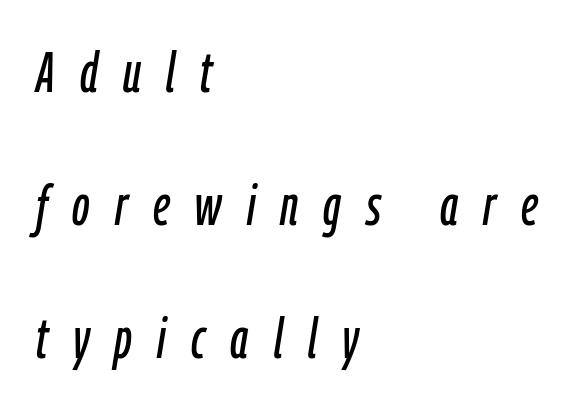
Lines of text with bare space underneath. These lines are rendered in a variable-pitch font. Glyph-to-glyph distance is far greater than everyday printed text. Leading is clearly above the norm, producing a sparse column. This rendering uses left alignment, leaving the right contour irregular. Style check: oblique.
